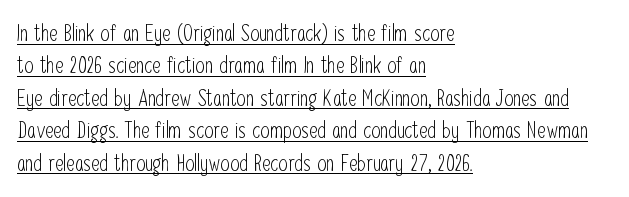
{"italic": "no", "bold": "no", "underline": "yes", "align": "left", "line_spacing": "normal", "line_spacing_ratio": 1.41, "letter_spacing": "normal", "letter_spacing_em": 0.0, "glyph_px": 23}
